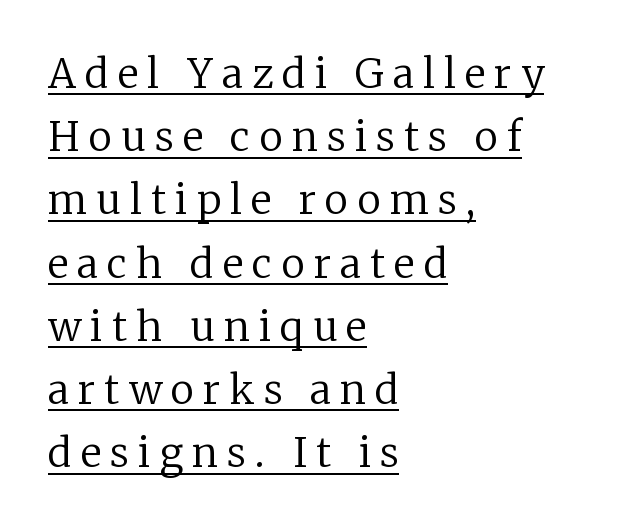
The image shows 40 px regular-weight serif type, upright; set left-aligned, normal line spacing (1.58x), unusually wide letter spacing (+0.23 em), underlined; low stroke contrast and a medium x-height.
